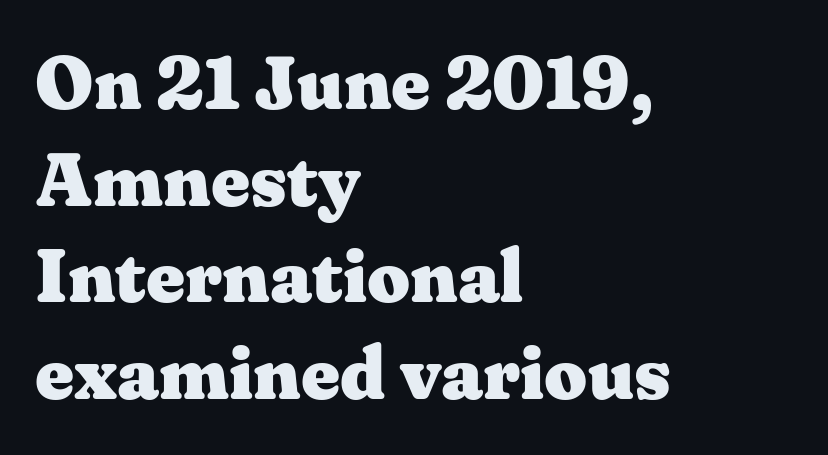
The lines sit at an ordinary, default distance from one another. Typeset ragged right — the left edge is the straight one. Set as a true bold cut, around the 700 mark. The passage shown is typeset with a serif family. The letterforms sit shoulder to shoulder at normal distance.
